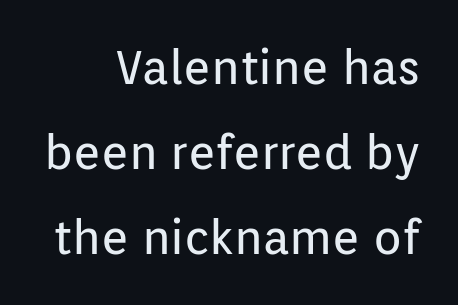
The typography opts for an upright posture over an oblique one. Anything drawn beneath the words? Only blank space. Character widths vary here, with narrow letters taking less room than wide ones. Caption: face not bold, strokes unweighted. The rendering keeps characters at their native spacing.
